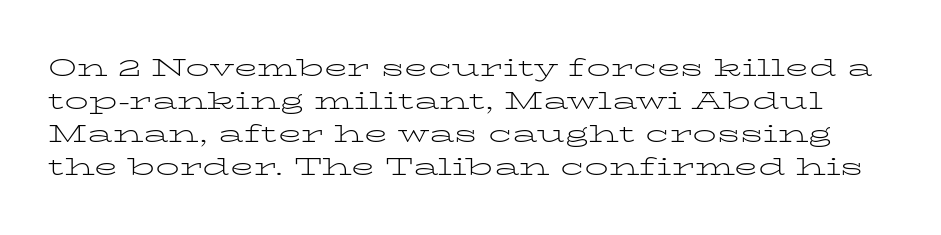
The image shows 24 px text type, upright; set normal line spacing (1.38x), normal letter spacing, not underlined.
